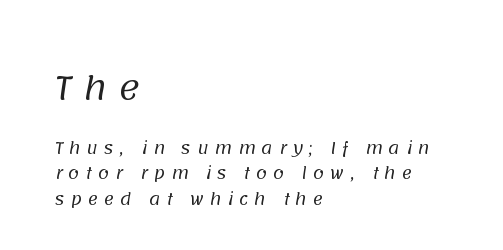
Q: Is the text bold? A: No.
Q: Is the typeface a serif or a sans-serif typeface? A: Sans-serif.
Q: Is the text underlined? A: No.
Q: How is the paragraph aligned? A: Left-aligned.
Q: Is the spacing between letters normal or unusually wide? A: Unusually wide.
Q: Is the spacing between lines tight, normal or loose? A: Normal.
Q: Which block of text is set in a larger size, the first (top) or the second (bottom)? A: The first (top) one.
Q: Width (condensed, normal, or wide)? A: Normal.
Q: Stroke contrast? A: Low.
Q: x-height? A: Large.
Q: Monospaced? A: No.
